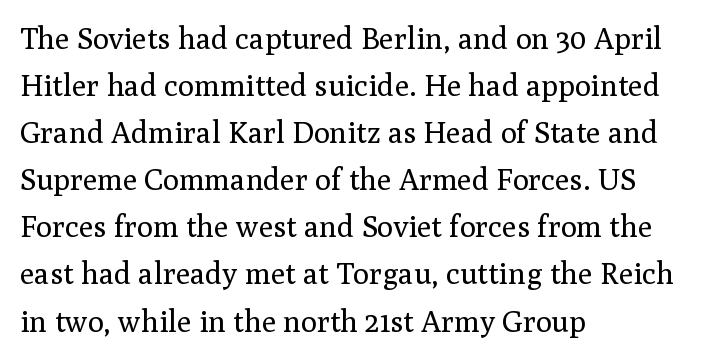
{"serif": "yes", "italic": "no", "bold": "no", "weight": "regular", "width": "normal", "stroke_contrast": "medium", "x_height": "medium", "monospaced": "no", "underline": "no", "align": "left", "line_spacing": "normal", "line_spacing_ratio": 1.57, "letter_spacing": "normal", "letter_spacing_em": 0.0, "glyph_px": 30}
